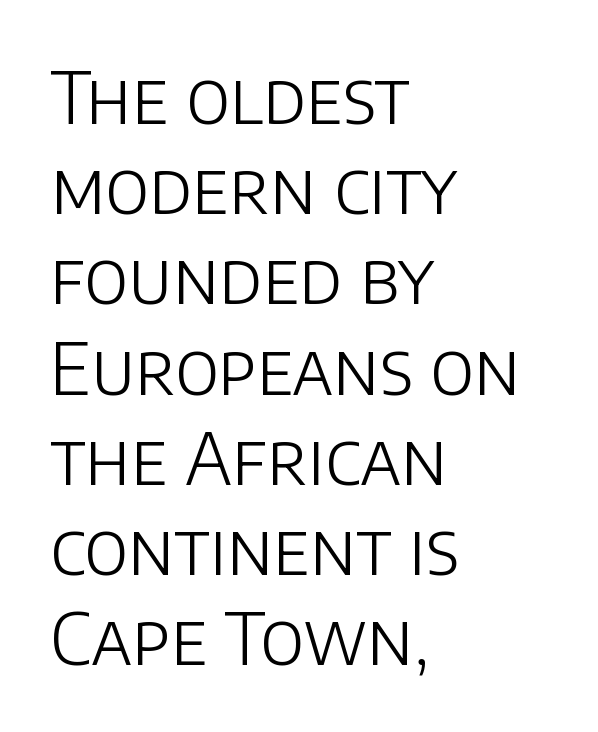
The image shows 71 px light sans-serif type, upright; set left-aligned, normal line spacing (1.27x), normal letter spacing, not underlined; low stroke contrast and a large x-height.
